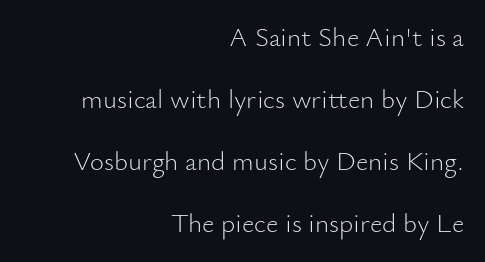
Q: Is the text bold? A: No.
Q: Is the text italic (slanted)? A: No, it is upright.
Q: Is the text underlined? A: No.
Q: How is the paragraph aligned? A: Right-aligned.
Q: Is the spacing between letters normal or unusually wide? A: Normal.
Q: Is the spacing between lines tight, normal or loose? A: Loose.
